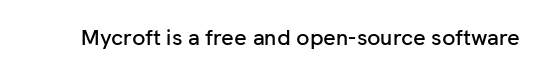
Tall strokes in this sample are plumb rather than angled. Short note: letters normally spaced. Lines of text with bare space underneath.
